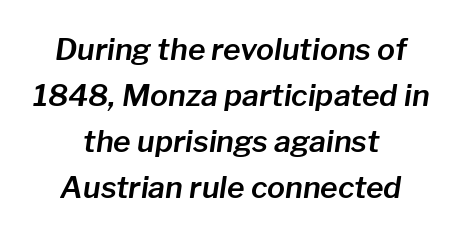
Q: Is the text italic (slanted)? A: Yes, it leans right by about 8 degrees.
Q: Is the text underlined? A: No.
Q: How is the paragraph aligned? A: Centered.
Q: Is the spacing between letters normal or unusually wide? A: Normal.
Q: Is the spacing between lines tight, normal or loose? A: Normal.
Q: Width (condensed, normal, or wide)? A: Normal.
Q: Stroke contrast? A: Low.
Q: x-height? A: Medium.
Q: Monospaced? A: No.
